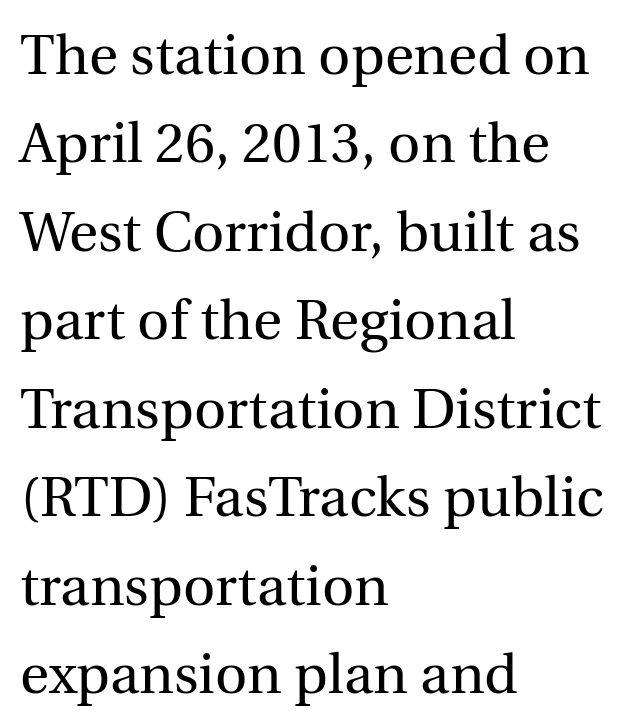
{"serif": "yes", "italic": "no", "bold": "no", "weight": "regular", "width": "normal", "x_height": "medium", "monospaced": "no", "underline": "no", "align": "left", "line_spacing": "normal", "line_spacing_ratio": 1.58, "letter_spacing": "normal", "letter_spacing_em": 0.0, "glyph_px": 56}
